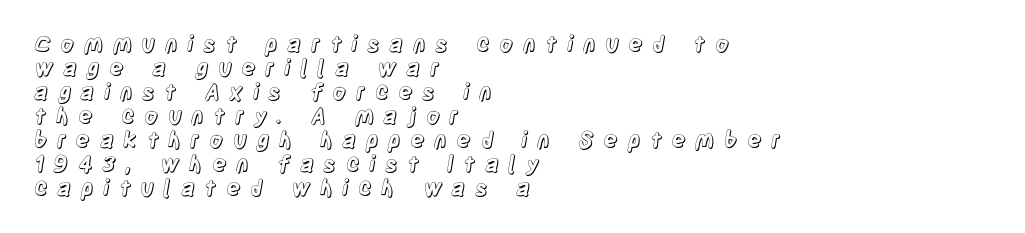
Nobody drew a line under any word here. How are the letters spaced? Widely, with obvious added tracking. Compared with a centered layout, this one pins lines to the left instead.
